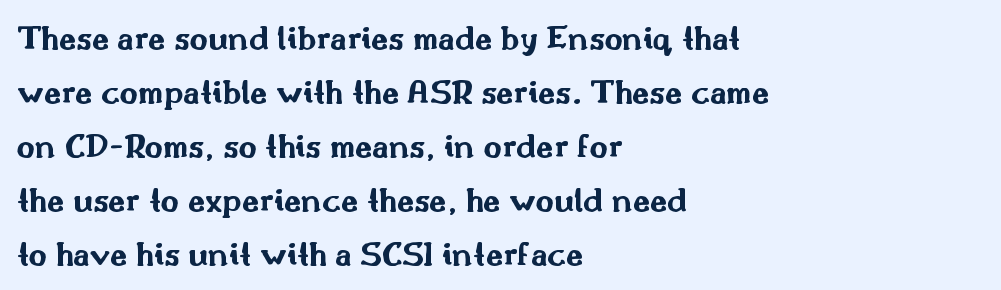
Each word holds together tightly as a unit, with standard inter-letter gaps. Note the varied advance widths — an 'i' is clearly narrower than an 'm'. Look at the bottom of the vertical strokes: they stop flat, with no serifs. Vertically, the passage feels balanced, rows spaced as you'd expect. You can tell it's not italic because the verticals are truly vertical. The rendering anchors every line to the left-hand side.
